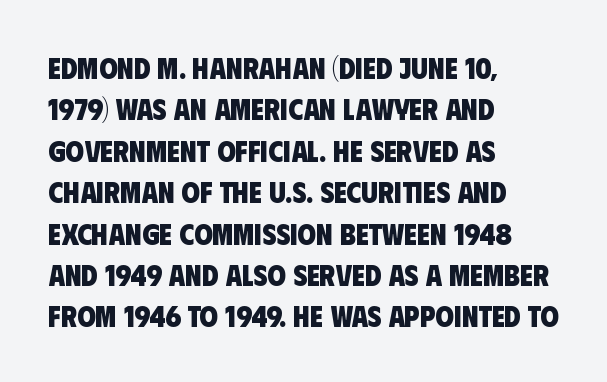
The image shows 30 px heavy, condensed sans-serif type; set left-aligned, normal line spacing (1.38x), normal letter spacing, not underlined; low stroke contrast and a large x-height.
